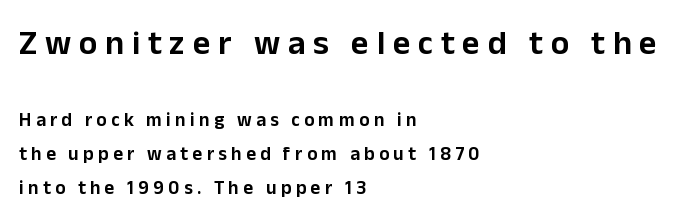
The image shows 34 px sans-serif type, upright; set left-aligned, line spacing 1.77x, unusually wide letter spacing (+0.23 em), not underlined; the first (top) block is 1.79x larger; low stroke contrast and a medium x-height.
